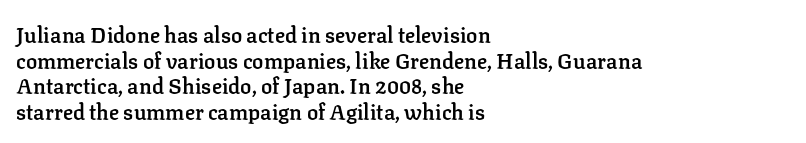
Q: Is the text bold? A: Semi-bold.
Q: Is the text italic (slanted)? A: No, it is upright.
Q: Is the text underlined? A: No.
Q: How is the paragraph aligned? A: Left-aligned.
Q: Is the spacing between letters normal or unusually wide? A: Normal.
